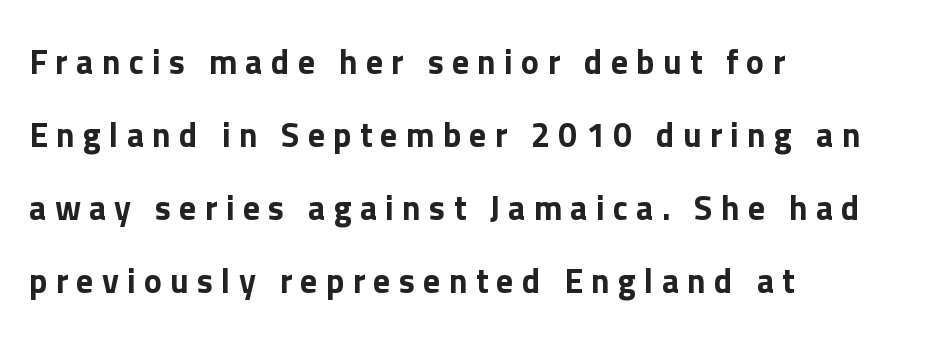
The image shows 34 px sans-serif type, upright; set left-aligned, loose line spacing (2.15x), unusually wide letter spacing (+0.24 em), not underlined; low stroke contrast and a medium x-height.
